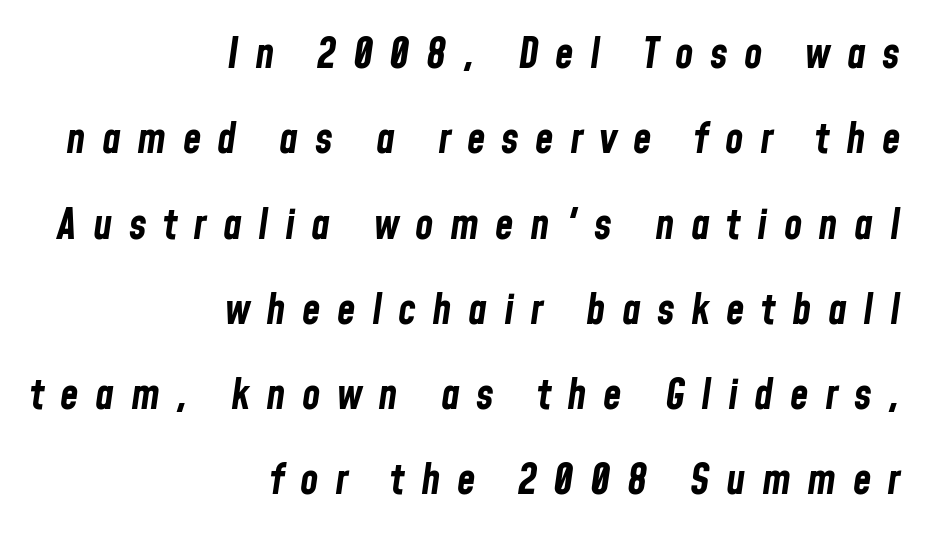
Q: Is the text bold? A: Yes.
Q: Is the text italic (slanted)? A: Yes, it leans right by about 8 degrees.
Q: Is the text underlined? A: No.
Q: How is the paragraph aligned? A: Right-aligned.
Q: Is the spacing between letters normal or unusually wide? A: Unusually wide.
Q: Is the spacing between lines tight, normal or loose? A: Loose.
Q: Width (condensed, normal, or wide)? A: Condensed.
Q: Stroke contrast? A: Low.
Q: x-height? A: Medium.
Q: Monospaced? A: No.
